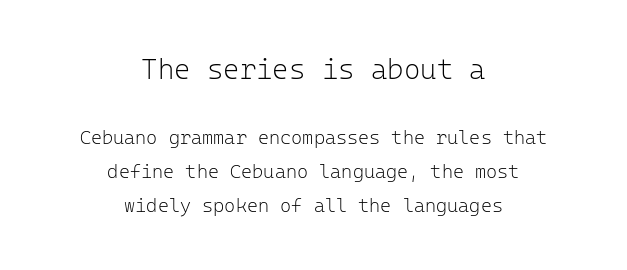
This sample has the even, mechanical cadence of fixed-width lettering. Stroke thickness stays within the range of a standard reading face or lighter. Short and long lines alike share a common midpoint. Has an underline been added? It has not.
